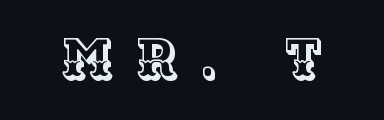
{"italic": "no", "width": "normal", "x_height": "large", "monospaced": "no", "underline": "no", "letter_spacing": "wide", "letter_spacing_em": 0.39, "glyph_px": 57}
